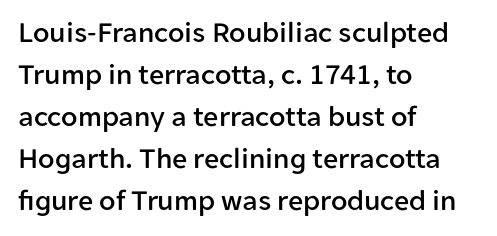
Q: Is the text italic (slanted)? A: No, it is upright.
Q: Is the typeface a serif or a sans-serif typeface? A: Sans-serif.
Q: Is the text underlined? A: No.
Q: How is the paragraph aligned? A: Left-aligned.
Q: Is the spacing between letters normal or unusually wide? A: Normal.
Q: Is the spacing between lines tight, normal or loose? A: Normal.
Q: Width (condensed, normal, or wide)? A: Normal.
Q: Stroke contrast? A: Low.
Q: x-height? A: Medium.
Q: Monospaced? A: No.
